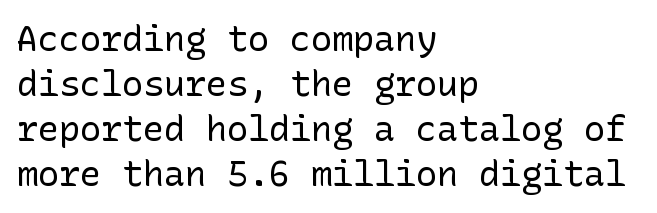
Type style note: lacks serifs. This sample keeps an unexceptional amount of space between lines. Weight: regular or lighter. A roman cut, with each character standing at attention.
